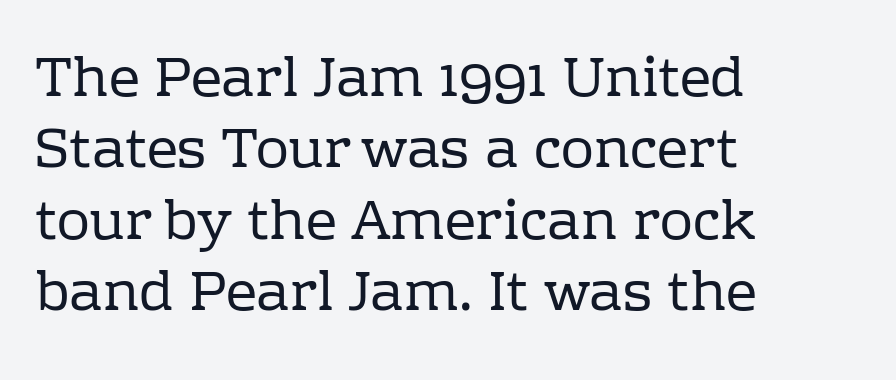
The type sits square on the baseline with zero lean. This rendering features lettering with no underline. Examine the stroke ends and you'll spot serifs. Each line starts at the same left margin while the right side varies.
